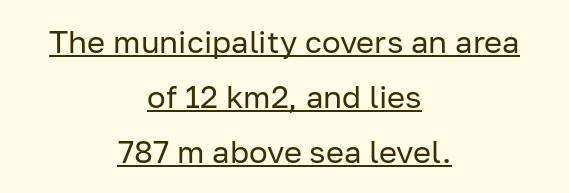
{"serif": "no", "italic": "no", "bold": "no", "weight": "regular", "width": "normal", "stroke_contrast": "low", "x_height": "medium", "monospaced": "no", "underline": "yes", "align": "center", "line_spacing_ratio": 1.78, "letter_spacing": "normal", "letter_spacing_em": 0.0, "glyph_px": 31}
